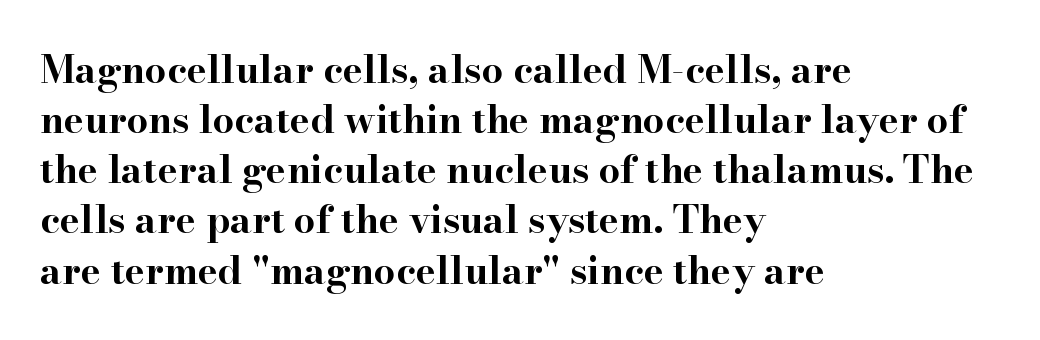
{"serif": "yes", "italic": "no", "bold": "yes", "weight": "bold", "width": "wide", "stroke_contrast": "high", "x_height": "small", "monospaced": "no", "underline": "no", "align": "left", "line_spacing": "normal", "line_spacing_ratio": 1.32, "letter_spacing": "normal", "letter_spacing_em": 0.0, "glyph_px": 38}
